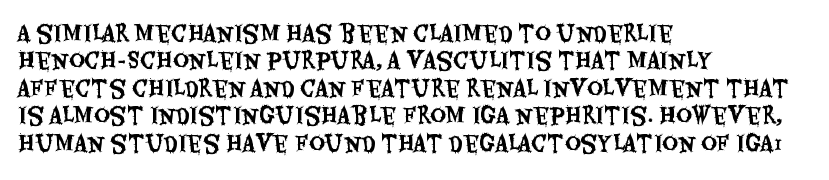
Q: Is the text italic (slanted)? A: No, it is upright.
Q: Is the text underlined? A: No.
Q: How is the paragraph aligned? A: Left-aligned.
Q: Is the spacing between letters normal or unusually wide? A: Normal.
Q: Is the spacing between lines tight, normal or loose? A: Normal.
